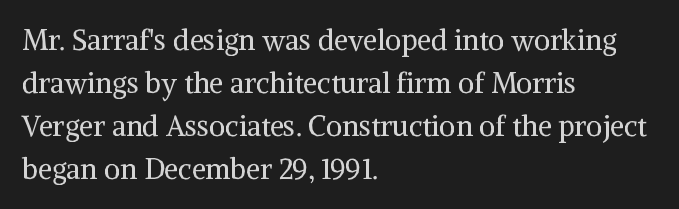
The image shows 28 px regular-weight serif type, upright; set left-aligned, normal line spacing (1.53x), normal letter spacing, not underlined; medium stroke contrast and a medium x-height.
